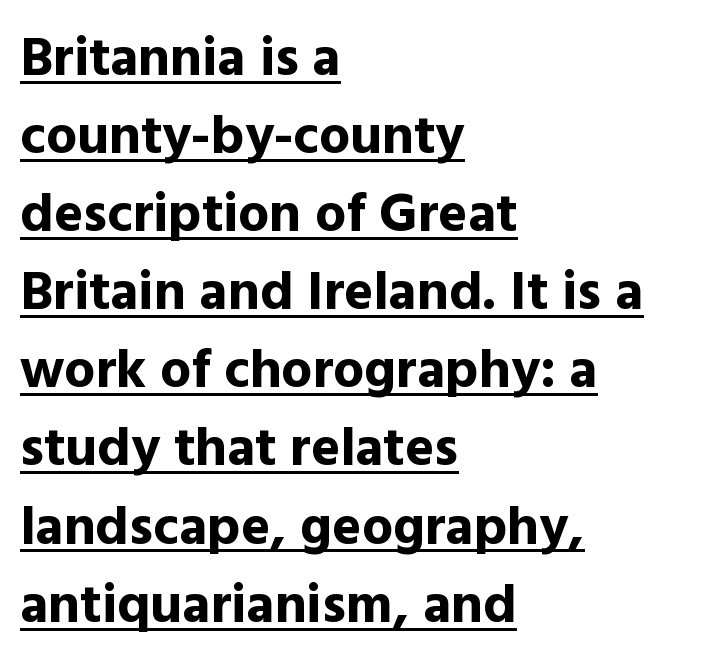
The face used here has the dense, thick strokes of a bold. Words appear dense and cohesive because spacing is normal. Each letter's strokes conclude bluntly, with no projecting serifs. The rendered words wear a rule along their underside. Upright lettering throughout.
